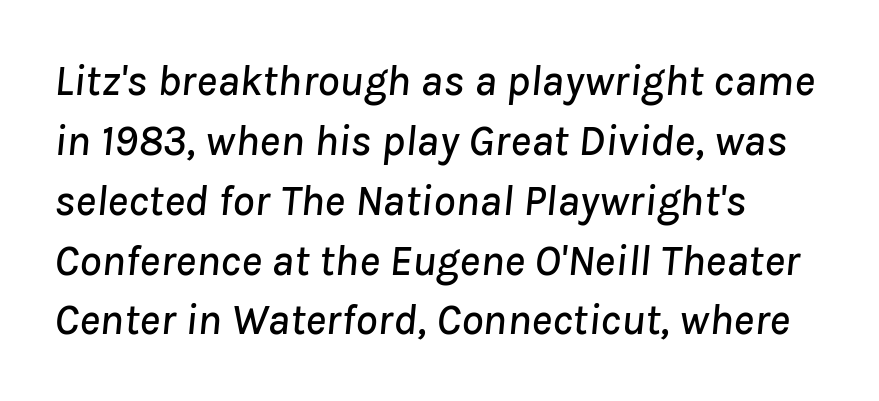
The image shows 44 px text type, italic (leaning right); set left-aligned, normal line spacing (1.36x), normal letter spacing, not underlined; low stroke contrast and a medium x-height.
